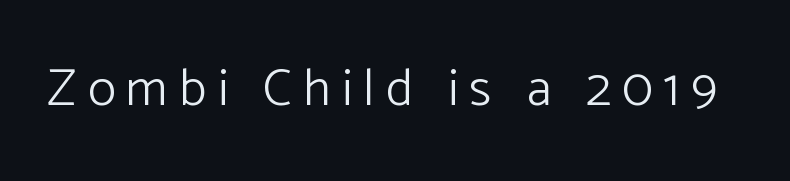
The image shows 52 px light sans-serif type, upright; set unusually wide letter spacing (+0.22 em), not underlined; low stroke contrast and a medium x-height.
